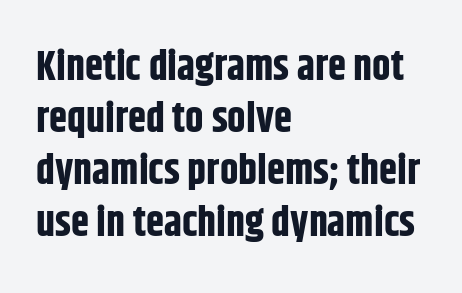
This rendering leaves character spacing at its baseline value. The setting favours the left margin, as ordinary paragraphs usually do. Is this a fixed-width face? No — the glyphs have proportional, varying widths. Style check: upright. Notice how descenders clear the ascenders below comfortably — that's standard leading.
